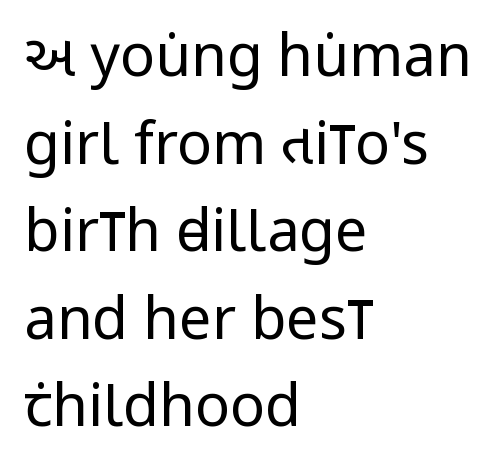
Q: Is the text bold? A: No.
Q: Is the text italic (slanted)? A: No, it is upright.
Q: Is the typeface a serif or a sans-serif typeface? A: Sans-serif.
Q: Is the text underlined? A: No.
Q: How is the paragraph aligned? A: Left-aligned.
Q: Is the spacing between letters normal or unusually wide? A: Normal.
Q: Is the spacing between lines tight, normal or loose? A: Normal.
Q: Width (condensed, normal, or wide)? A: Condensed.
Q: Stroke contrast? A: Low.
Q: x-height? A: Large.
Q: Monospaced? A: No.
